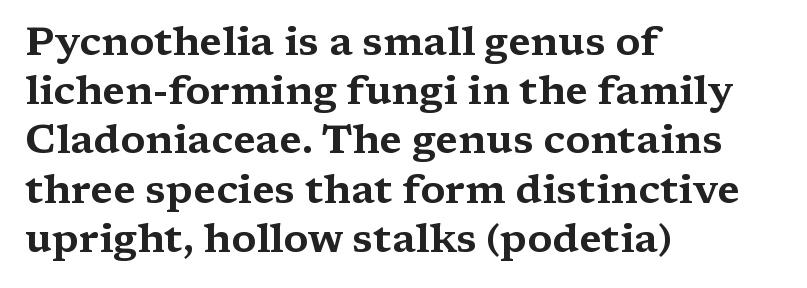
Each letter keeps its own natural width here, so spacing adapts to shape. Every character sits straight up, as roman type does. Where is the straight margin? On the left. Type without underlining. The line texture is even and compact thanks to regular tracking.
